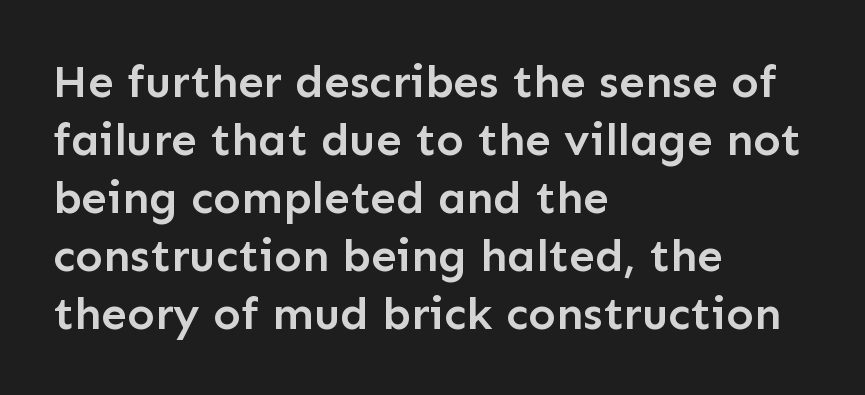
Q: Is the text bold? A: Semi-bold.
Q: Is the text italic (slanted)? A: No, it is upright.
Q: Is the typeface a serif or a sans-serif typeface? A: Sans-serif.
Q: Is the text underlined? A: No.
Q: How is the paragraph aligned? A: Left-aligned.
Q: Is the spacing between letters normal or unusually wide? A: Normal.
Q: Is the spacing between lines tight, normal or loose? A: Normal.
Q: Width (condensed, normal, or wide)? A: Normal.
Q: Stroke contrast? A: Low.
Q: x-height? A: Medium.
Q: Monospaced? A: No.
